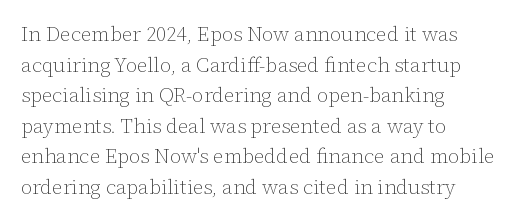
If you drew a line through each stem, it would be perfectly vertical. Students, observe: this is what conventionally led text looks like. Alignment: flush left. Decoration check: the copy has no underline.
